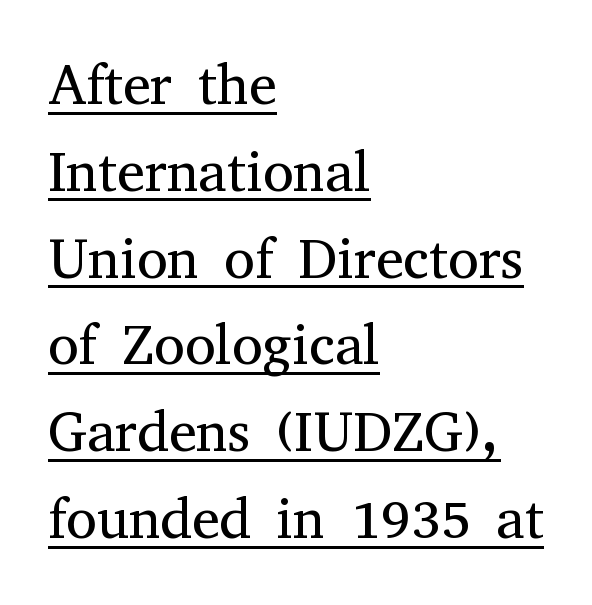
The image shows 56 px regular-weight serif type, upright; set left-aligned, normal line spacing (1.55x), normal letter spacing, underlined; medium stroke contrast and a medium x-height.
